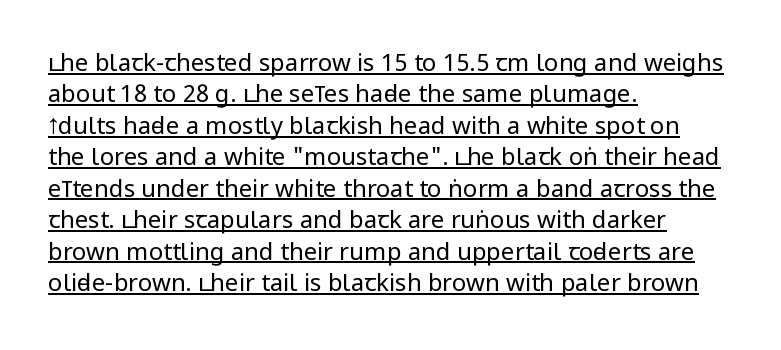
Q: Is the text bold? A: No.
Q: Is the text italic (slanted)? A: No, it is upright.
Q: Is the text underlined? A: Yes.
Q: How is the paragraph aligned? A: Left-aligned.
Q: Is the spacing between letters normal or unusually wide? A: Normal.
Q: Is the spacing between lines tight, normal or loose? A: Normal.
